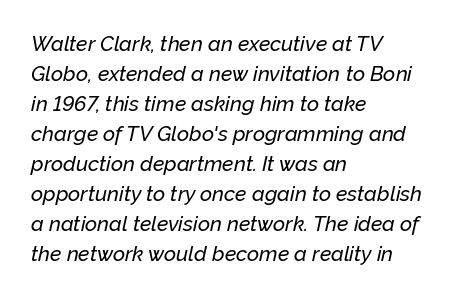
The image shows 21 px text type, italic (leaning right); set left-aligned, normal line spacing (1.43x), normal letter spacing, not underlined.
